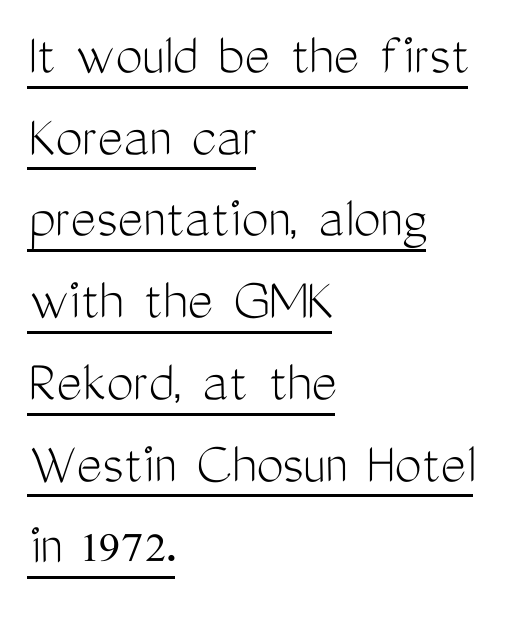
The rendered words wear a rule along their underside. Here the designer chose a conventional face with non-uniform glyph widths. Each word holds together tightly as a unit, with standard inter-letter gaps. Are there feet on the stems? There aren't — it's a sans.
